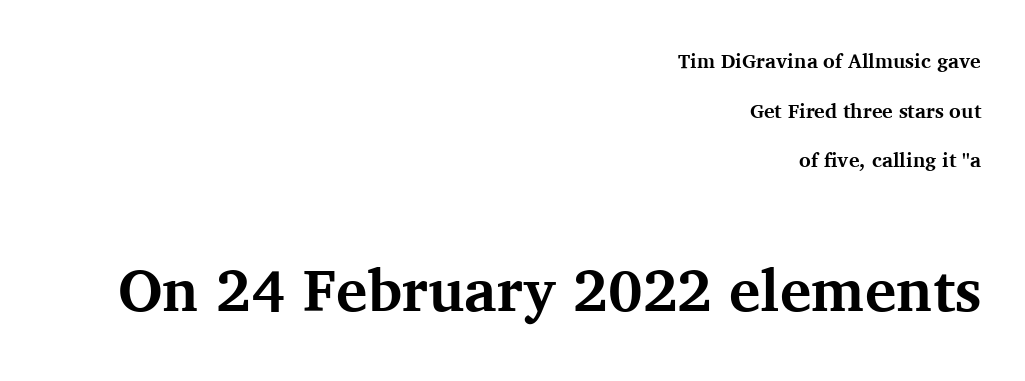
The image shows 59 px bold serif type, upright; set right-aligned, loose line spacing (2.48x), normal letter spacing, not underlined; the second (bottom) block is 2.95x larger; medium stroke contrast and a medium x-height.
